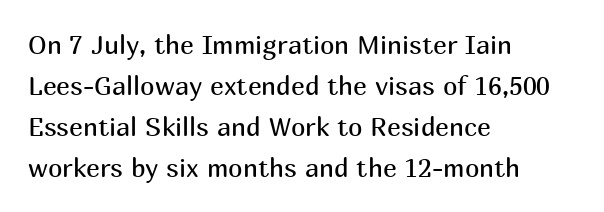
The image shows 26 px text type, upright; set left-aligned, normal line spacing (1.58x), normal letter spacing, not underlined.
